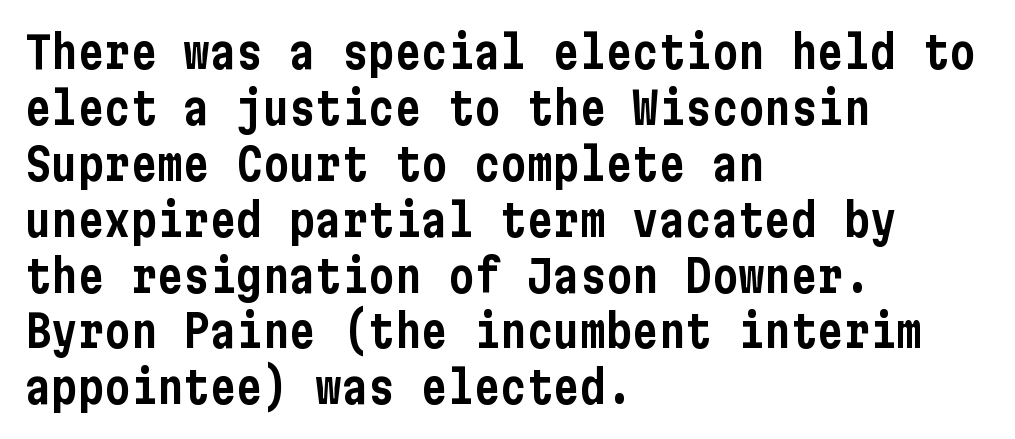
Q: Is the text italic (slanted)? A: No, it is upright.
Q: Is the typeface a serif or a sans-serif typeface? A: Sans-serif.
Q: Is the text underlined? A: No.
Q: How is the paragraph aligned? A: Left-aligned.
Q: Is the spacing between letters normal or unusually wide? A: Normal.
Q: Is the spacing between lines tight, normal or loose? A: Normal.
Q: Width (condensed, normal, or wide)? A: Condensed.
Q: Stroke contrast? A: Low.
Q: x-height? A: Medium.
